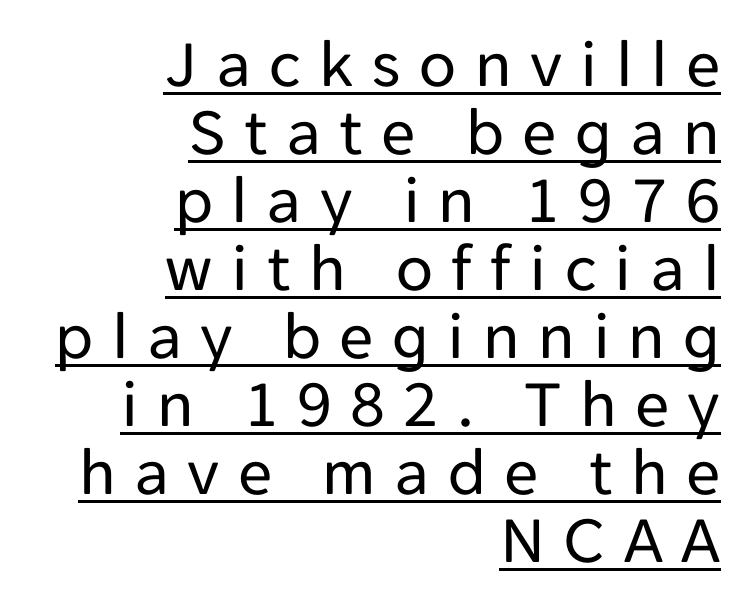
Does the copy run flush right? Yes — the right margin is perfectly even. Summary of vertical rhythm: compact, with narrow interline spacing. The typography opts for an upright posture over an oblique one. This sample uses a sans-serif face. The face used here appears with an underline applied.
